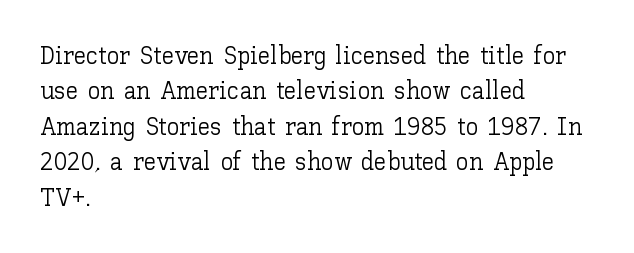
Q: Is the text bold? A: No.
Q: Is the text italic (slanted)? A: No, it is upright.
Q: Is the text underlined? A: No.
Q: How is the paragraph aligned? A: Left-aligned.
Q: Is the spacing between letters normal or unusually wide? A: Normal.
Q: Is the spacing between lines tight, normal or loose? A: Normal.
